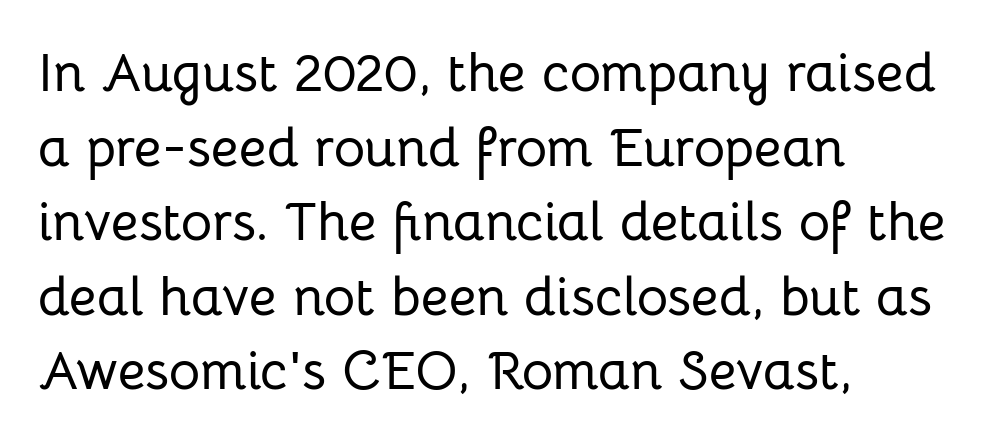
Q: Is the text italic (slanted)? A: No, it is upright.
Q: Is the typeface a serif or a sans-serif typeface? A: Sans-serif.
Q: Is the text underlined? A: No.
Q: How is the paragraph aligned? A: Left-aligned.
Q: Is the spacing between letters normal or unusually wide? A: Normal.
Q: Is the spacing between lines tight, normal or loose? A: Normal.
Q: Width (condensed, normal, or wide)? A: Normal.
Q: Stroke contrast? A: Low.
Q: x-height? A: Medium.
Q: Monospaced? A: No.
